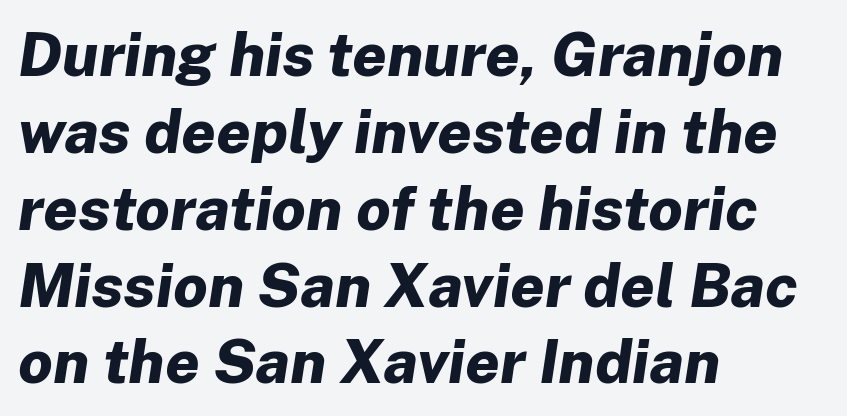
Q: Is the text bold? A: Yes.
Q: Is the text italic (slanted)? A: Yes, it leans right by about 8 degrees.
Q: Is the text underlined? A: No.
Q: How is the paragraph aligned? A: Left-aligned.
Q: Is the spacing between letters normal or unusually wide? A: Normal.
Q: Is the spacing between lines tight, normal or loose? A: Normal.
Q: Width (condensed, normal, or wide)? A: Normal.
Q: Stroke contrast? A: Low.
Q: x-height? A: Medium.
Q: Monospaced? A: No.
